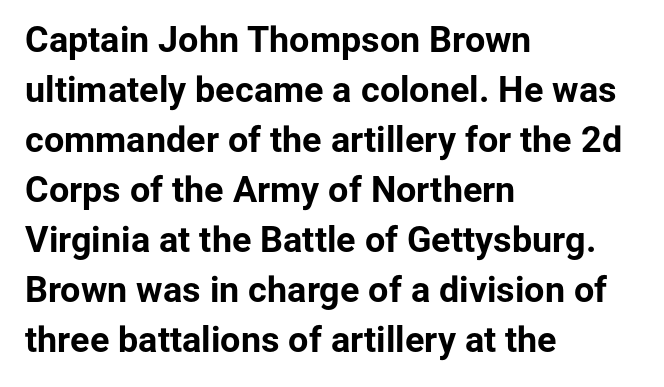
The image shows 36 px bold sans-serif type, upright; set left-aligned, normal line spacing (1.39x), normal letter spacing, not underlined; low stroke contrast and a medium x-height.
